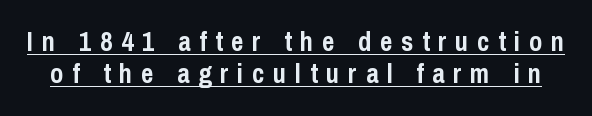
{"italic": "no", "bold": "yes", "underline": "yes", "line_spacing_ratio": 1.19, "letter_spacing": "wide", "letter_spacing_em": 0.32, "glyph_px": 27}
